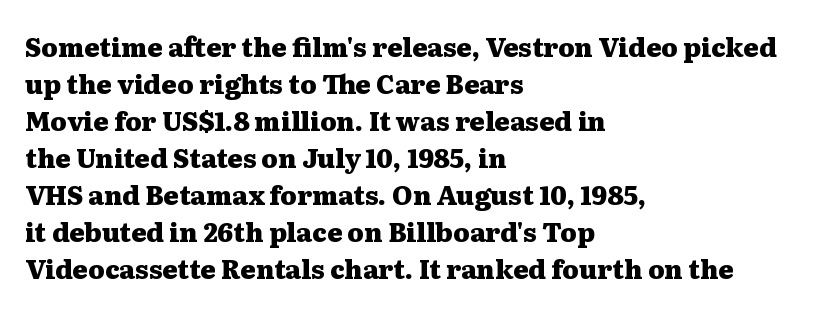
These words are printed bold, with thick strokes throughout. Between one letter and the next there's only the usual sliver of space. The letters stand straight up with perfectly vertical stems. The rendering anchors every line to the left-hand side. The leading is moderate, giving the passage an even texture.
